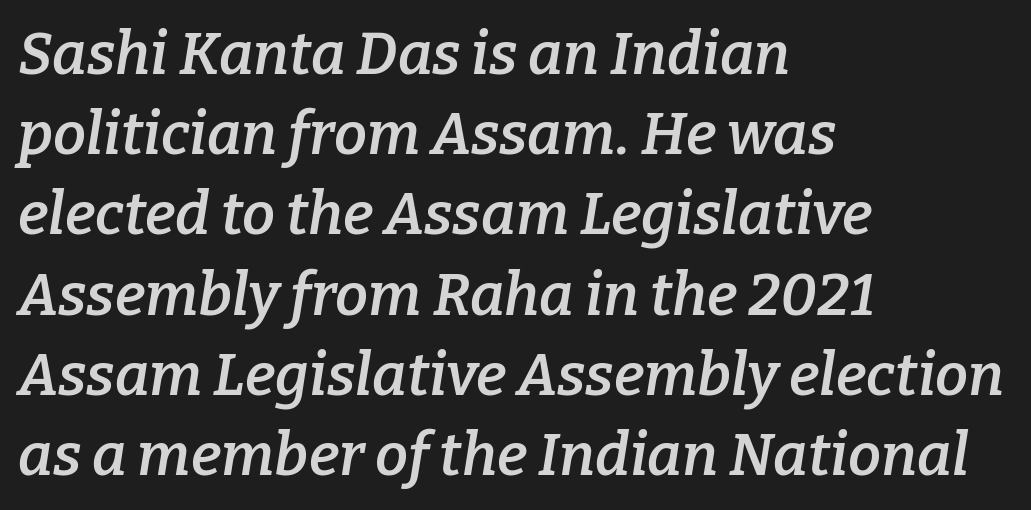
The image shows 59 px semibold serif type, italic (leaning right); set left-aligned, normal line spacing (1.36x), normal letter spacing, not underlined; low stroke contrast and a medium x-height.
